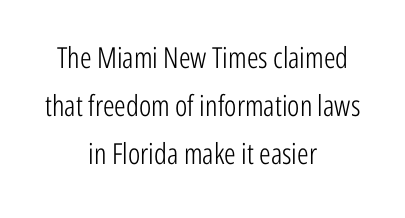
Heaviness? Minimal to ordinary, like unemphasized prose. The paragraph shown floats in the horizontal middle. The baseline area is clear. The letters stand upright; this is a roman face.
